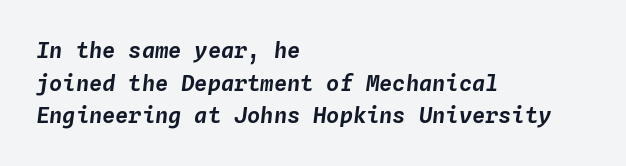
Q: Is the text italic (slanted)? A: Yes, it leans right by about 4 degrees.
Q: Is the text underlined? A: No.
Q: How is the paragraph aligned? A: Left-aligned.
Q: Is the spacing between letters normal or unusually wide? A: Normal.
Q: Is the spacing between lines tight, normal or loose? A: Normal.
